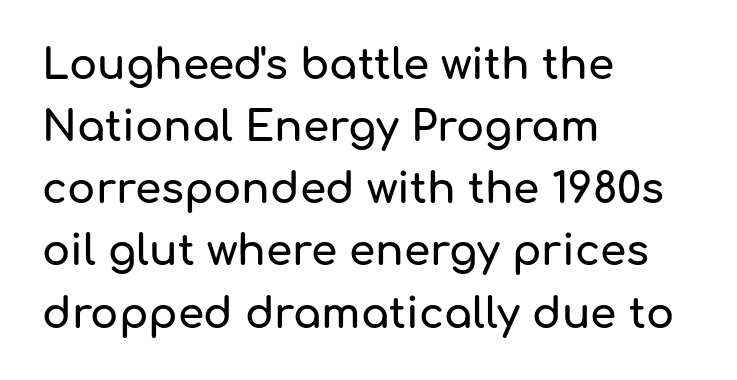
{"serif": "no", "italic": "no", "width": "normal", "stroke_contrast": "low", "x_height": "medium", "monospaced": "no", "underline": "no", "align": "left", "line_spacing": "normal", "line_spacing_ratio": 1.48, "letter_spacing": "normal", "letter_spacing_em": 0.0, "glyph_px": 42}
